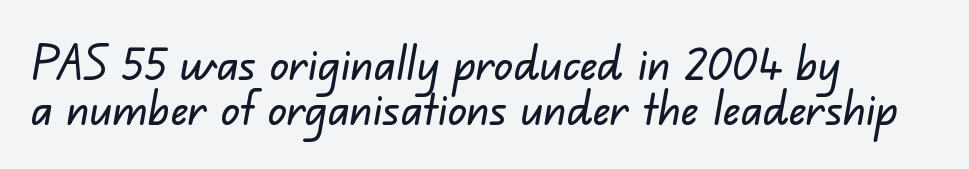
The image shows 47 px sans-serif type; set left-aligned, tight line spacing (0.95x), normal letter spacing, not underlined; low stroke contrast and a small x-height.
